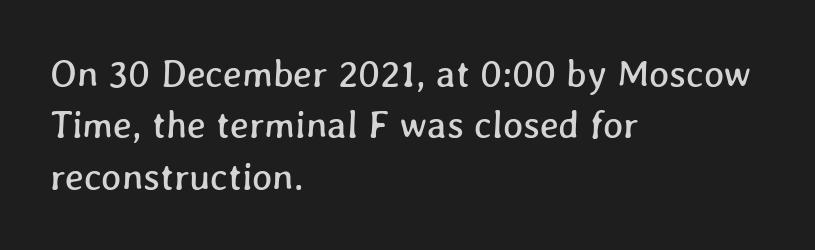
Vertically, the passage feels balanced, rows spaced as you'd expect. Spacing verdict: proportional, widths tailored to each character. The compositor pushed each line to the left boundary. There is no visible air inserted between adjacent glyphs. Honestly, there is no underline to notice here at all.
